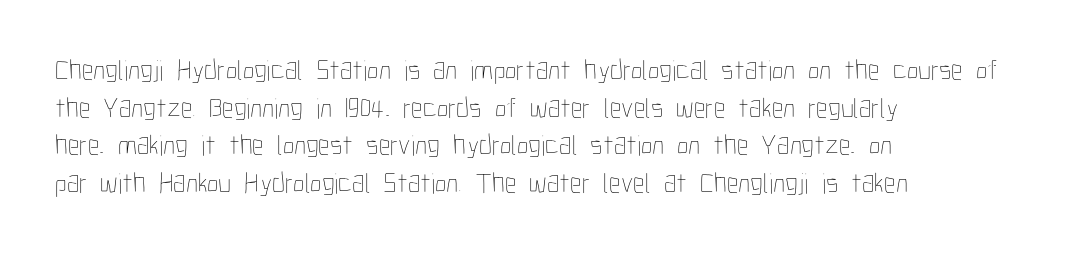
The image shows 29 px thin, condensed type, upright; set left-aligned, normal line spacing (1.3x), normal letter spacing, not underlined; low stroke contrast and a medium x-height.
